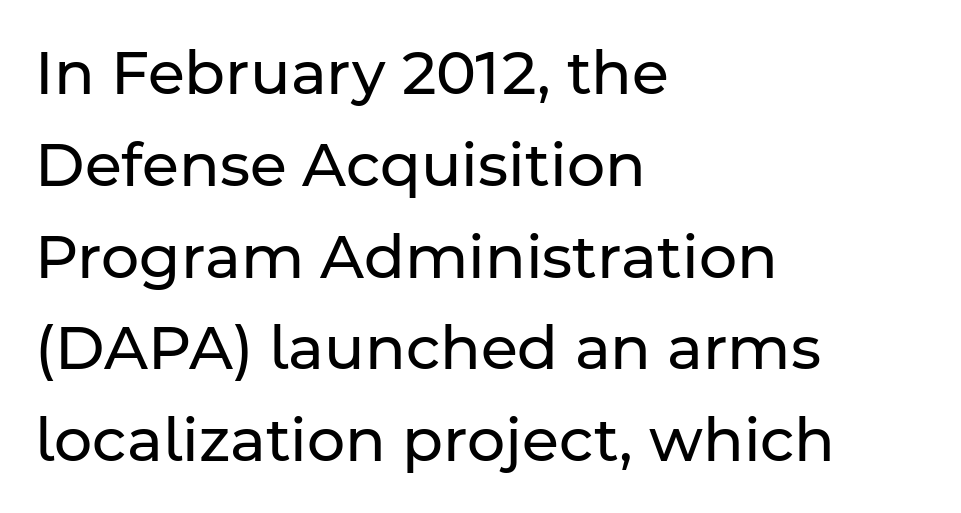
{"serif": "no", "italic": "no", "bold": "no", "weight": "regular", "width": "normal", "stroke_contrast": "low", "x_height": "medium", "monospaced": "no", "underline": "no", "align": "left", "line_spacing": "normal", "line_spacing_ratio": 1.53, "letter_spacing": "normal", "letter_spacing_em": 0.0, "glyph_px": 60}
